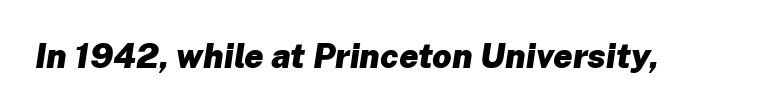
The letters advance in unequal steps, a hallmark of proportional type. No word sits above an underline. The whole block is typeset with a tilt. Heft: maximum for text — a bold. Tracking value appears to be zero — textbook default spacing.
